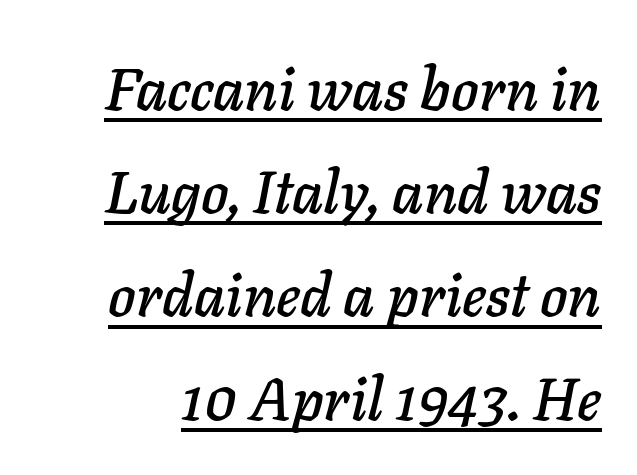
{"italic": "yes", "lean": "right", "slant_degrees": 11, "width": "normal", "stroke_contrast": "low", "x_height": "medium", "monospaced": "no", "underline": "yes", "line_spacing_ratio": 1.75, "letter_spacing": "normal", "letter_spacing_em": 0.0, "glyph_px": 59}
